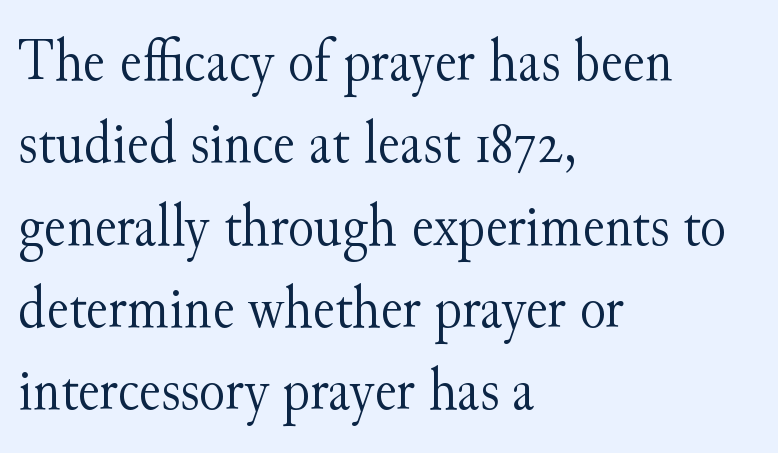
{"serif": "yes", "italic": "no", "bold": "no", "weight": "light", "width": "normal", "stroke_contrast": "medium", "x_height": "small", "monospaced": "no", "underline": "no", "align": "left", "line_spacing": "normal", "line_spacing_ratio": 1.35, "letter_spacing": "normal", "letter_spacing_em": 0.0, "glyph_px": 61}
